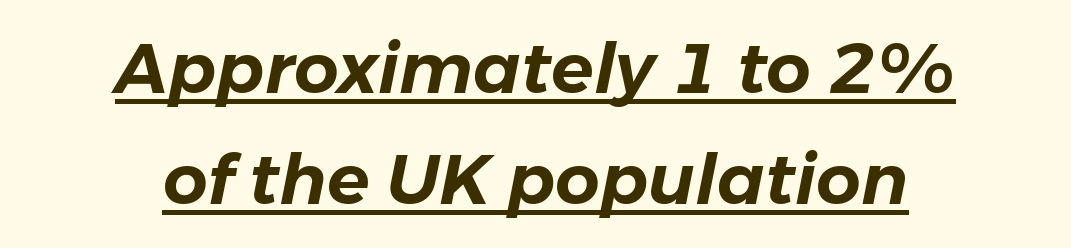
The image shows 70 px text type, italic (leaning right); set centered, normal line spacing (1.59x), normal letter spacing, underlined; low stroke contrast and a medium x-height.
